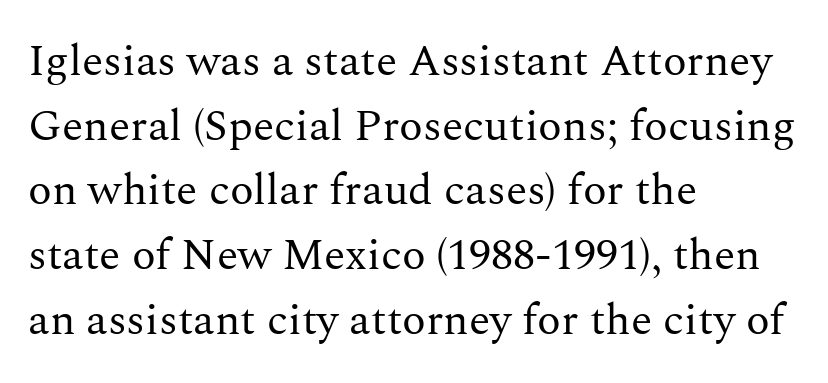
{"serif": "yes", "italic": "no", "bold": "no", "weight": "regular", "width": "normal", "stroke_contrast": "medium", "x_height": "medium", "monospaced": "no", "underline": "no", "align": "left", "line_spacing": "normal", "line_spacing_ratio": 1.47, "letter_spacing": "normal", "letter_spacing_em": 0.0, "glyph_px": 44}
